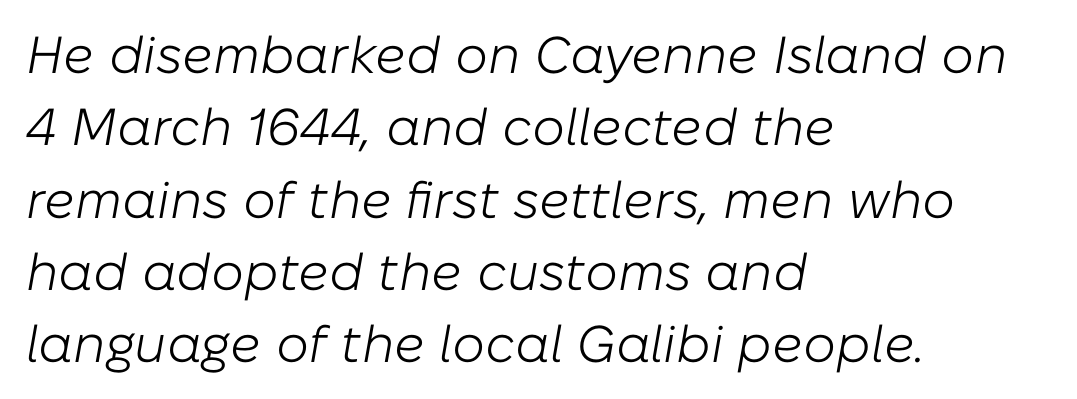
The image shows 52 px light type, italic (leaning right); set left-aligned, normal line spacing (1.39x), normal letter spacing, not underlined; low stroke contrast and a medium x-height.
